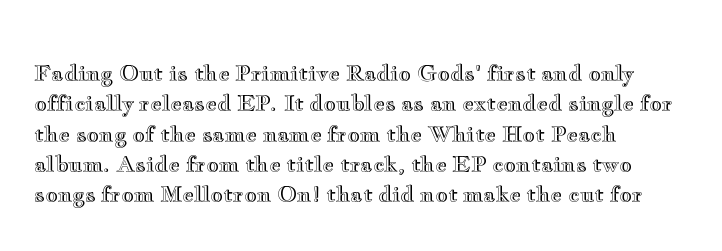
{"italic": "no", "underline": "no", "align": "left", "line_spacing": "normal", "line_spacing_ratio": 1.38, "letter_spacing": "normal", "letter_spacing_em": 0.0, "glyph_px": 22}
